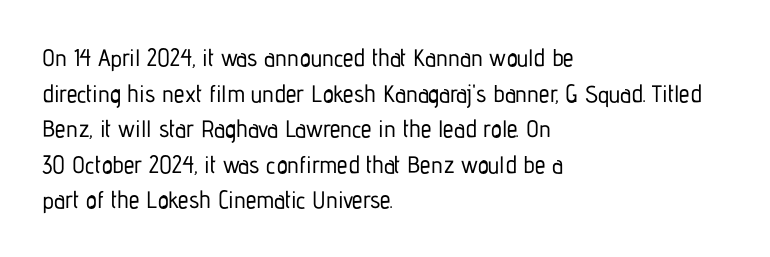
Q: Is the text italic (slanted)? A: No, it is upright.
Q: Is the text underlined? A: No.
Q: How is the paragraph aligned? A: Left-aligned.
Q: Is the spacing between letters normal or unusually wide? A: Normal.
Q: Is the spacing between lines tight, normal or loose? A: Normal.
